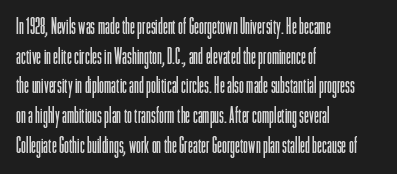
{"italic": "no", "bold": "no", "underline": "no", "align": "left", "line_spacing": "normal", "line_spacing_ratio": 1.35, "letter_spacing": "normal", "letter_spacing_em": 0.0, "glyph_px": 22}
